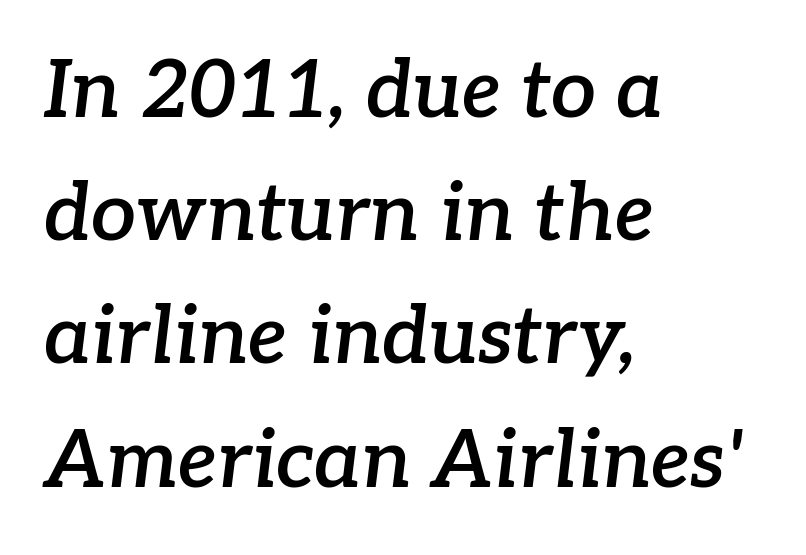
Q: Is the text bold? A: Semi-bold.
Q: Is the text italic (slanted)? A: Yes, it leans right by about 7 degrees.
Q: Is the typeface a serif or a sans-serif typeface? A: Serif.
Q: Is the text underlined? A: No.
Q: How is the paragraph aligned? A: Left-aligned.
Q: Is the spacing between letters normal or unusually wide? A: Normal.
Q: Is the spacing between lines tight, normal or loose? A: Normal.
Q: Width (condensed, normal, or wide)? A: Normal.
Q: Stroke contrast? A: Low.
Q: x-height? A: Medium.
Q: Monospaced? A: No.
